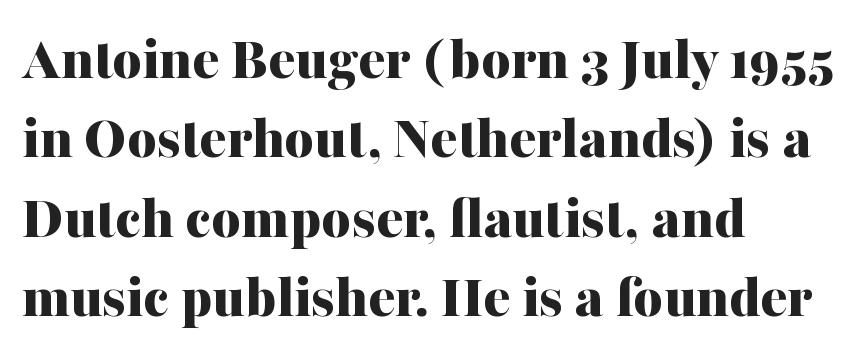
Q: Is the text bold? A: Yes.
Q: Is the text italic (slanted)? A: No, it is upright.
Q: Is the typeface a serif or a sans-serif typeface? A: Serif.
Q: Is the text underlined? A: No.
Q: How is the paragraph aligned? A: Left-aligned.
Q: Is the spacing between letters normal or unusually wide? A: Normal.
Q: Is the spacing between lines tight, normal or loose? A: Normal.
Q: Width (condensed, normal, or wide)? A: Normal.
Q: Stroke contrast? A: Medium.
Q: x-height? A: Medium.
Q: Monospaced? A: No.
